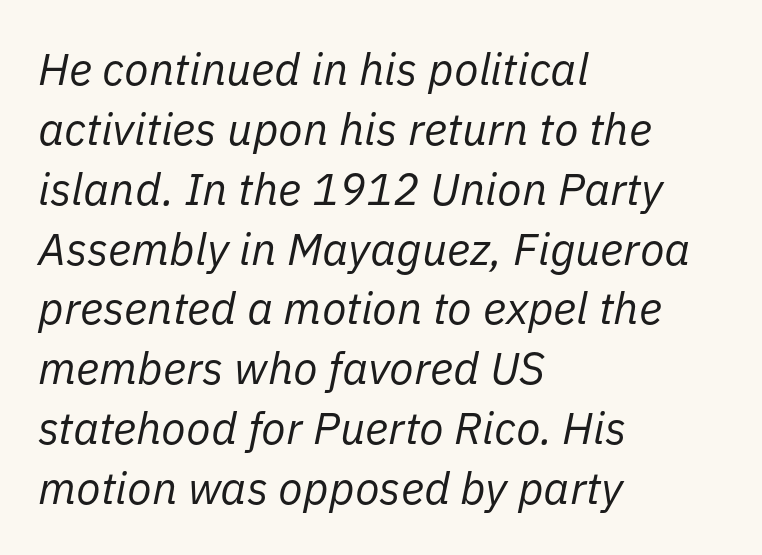
{"italic": "yes", "lean": "right", "slant_degrees": 11, "bold": "no", "weight": "regular", "width": "normal", "stroke_contrast": "low", "x_height": "medium", "monospaced": "no", "underline": "no", "align": "left", "line_spacing": "normal", "line_spacing_ratio": 1.33, "letter_spacing": "normal", "letter_spacing_em": 0.0, "glyph_px": 45}
